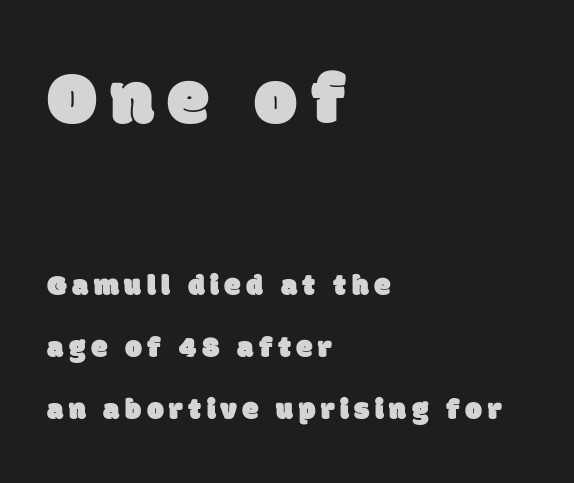
The image shows 76 px sans-serif type; set left-aligned, loose line spacing (2.07x), not underlined; the first (top) block is 2.53x larger; low stroke contrast and a large x-height.
